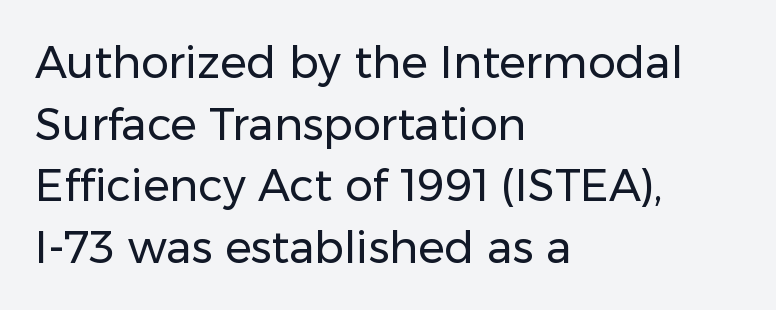
The line texture is even and compact thanks to regular tracking. Ink coverage per letter is moderate at most. This sample keeps an unexceptional amount of space between lines. Type style note: lacks serifs. Line beginnings align vertically; line endings do not.
